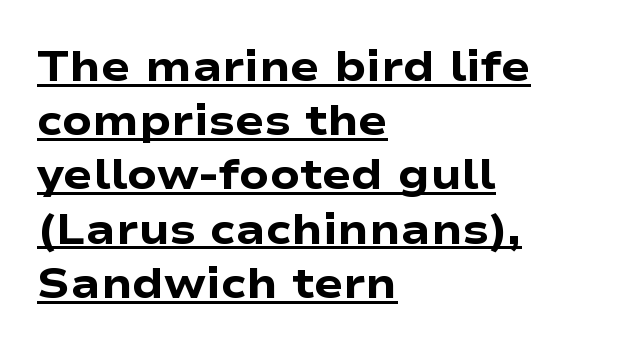
Q: Is the text bold? A: Yes.
Q: Is the text italic (slanted)? A: No, it is upright.
Q: Is the typeface a serif or a sans-serif typeface? A: Sans-serif.
Q: Is the text underlined? A: Yes.
Q: How is the paragraph aligned? A: Left-aligned.
Q: Is the spacing between letters normal or unusually wide? A: Normal.
Q: Is the spacing between lines tight, normal or loose? A: Normal.
Q: Width (condensed, normal, or wide)? A: Wide.
Q: Stroke contrast? A: Low.
Q: x-height? A: Medium.
Q: Monospaced? A: No.
